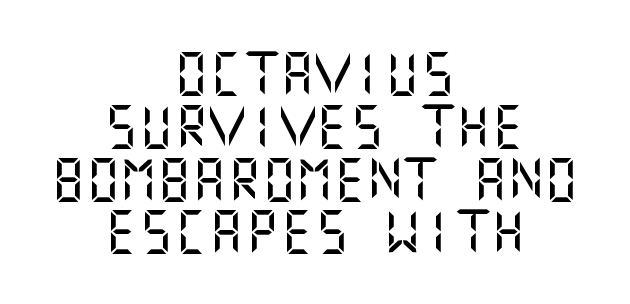
Q: Is the text italic (slanted)? A: No, it is upright.
Q: Is the typeface a serif or a sans-serif typeface? A: Sans-serif.
Q: Is the text underlined? A: No.
Q: How is the paragraph aligned? A: Centered.
Q: Is the spacing between letters normal or unusually wide? A: Normal.
Q: Width (condensed, normal, or wide)? A: Normal.
Q: Stroke contrast? A: Medium.
Q: x-height? A: Large.
